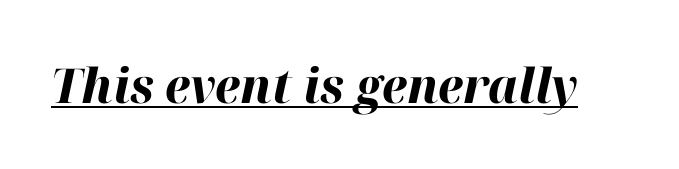
Is this a fixed-width face? No — the glyphs have proportional, varying widths. The type is set solid horizontally, with unmodified tracking. Bold? Absolutely — the strokes are thick and heavy. Quick note: italic. The passage shown is underscored from start to finish.
